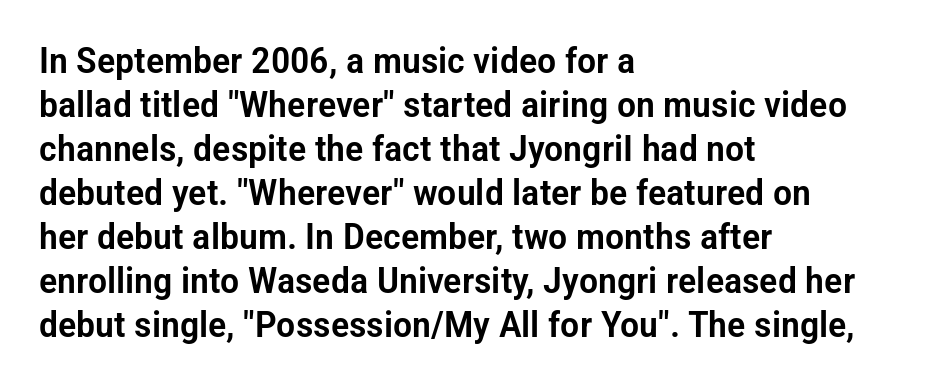
The image shows 36 px condensed sans-serif type, upright; set left-aligned, line spacing 1.22x, normal letter spacing, not underlined; low stroke contrast and a medium x-height.
